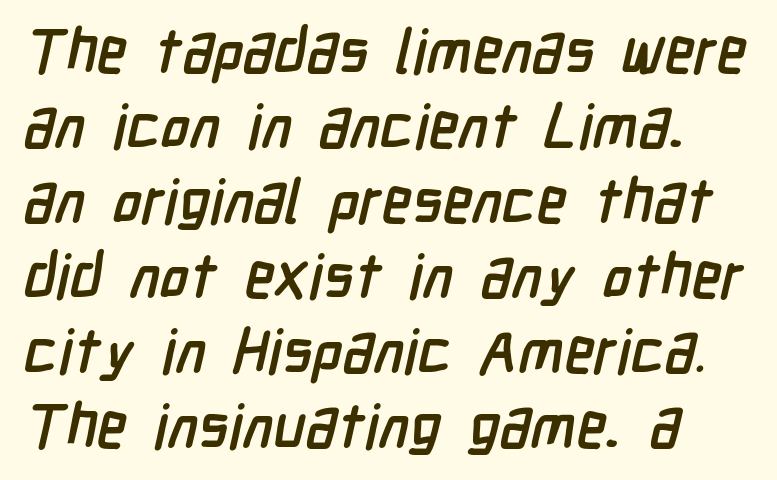
{"serif": "no", "bold": "yes", "weight": "semibold", "width": "condensed", "stroke_contrast": "low", "x_height": "medium", "monospaced": "no", "underline": "no", "align": "left", "line_spacing_ratio": 1.23, "letter_spacing": "normal", "letter_spacing_em": 0.0, "glyph_px": 61}
